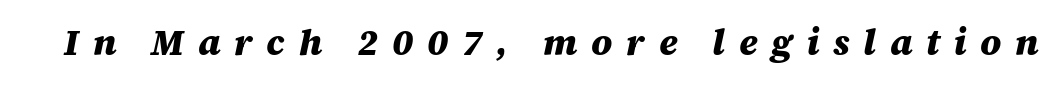
The image shows 36 px heavy type, italic (leaning right); set unusually wide letter spacing (+0.38 em), not underlined; medium stroke contrast and a large x-height.
